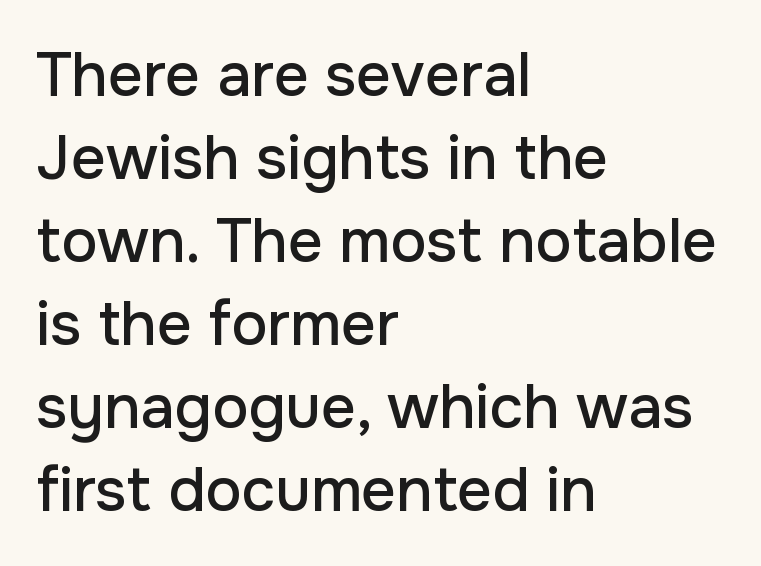
The image shows 61 px sans-serif type, upright; set left-aligned, normal line spacing (1.36x), normal letter spacing, not underlined; low stroke contrast and a medium x-height.
